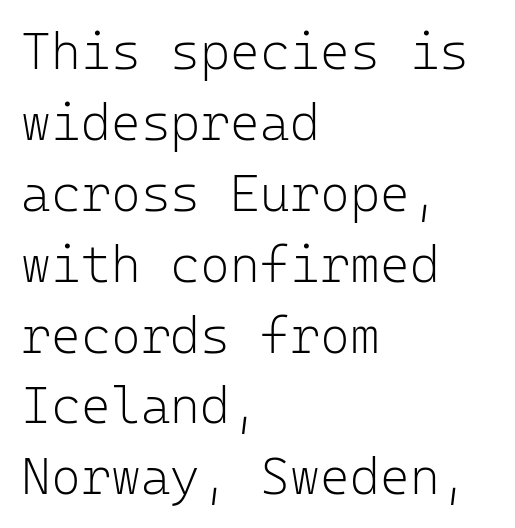
The image shows 51 px light sans-serif type, upright, monospaced; set left-aligned, normal line spacing (1.39x), normal letter spacing, not underlined; low stroke contrast and a medium x-height.
